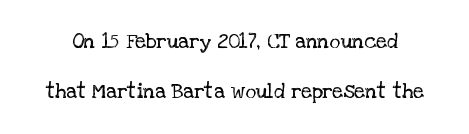
Quick note: underline off. Tall strokes in this sample are plumb rather than angled. Weight class: somewhere from thin through regular. Widely set lines give the paragraph a tall, airy silhouette. The gaps between neighbouring characters are ordinary and unremarkable.
